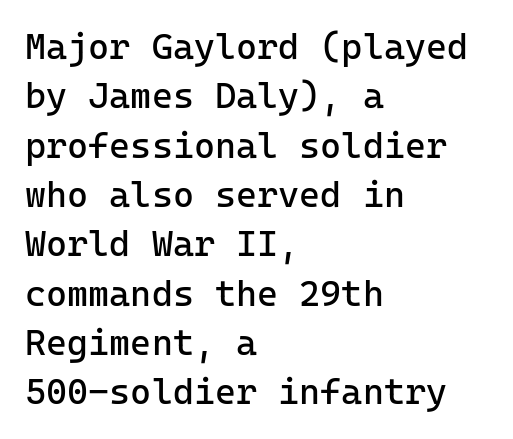
The image shows 36 px regular-weight sans-serif type, upright, monospaced; set left-aligned, normal line spacing (1.37x), normal letter spacing, not underlined; low stroke contrast and a medium x-height.
